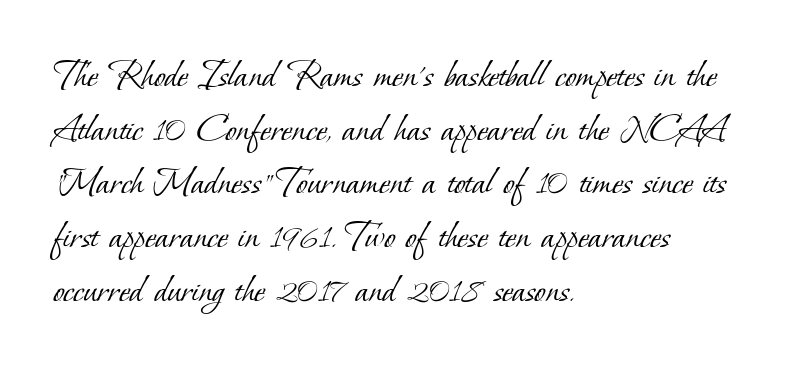
{"serif": "yes", "bold": "no", "weight": "light", "width": "normal", "stroke_contrast": "low", "x_height": "small", "monospaced": "no", "underline": "no", "align": "left", "line_spacing": "normal", "line_spacing_ratio": 1.31, "letter_spacing": "normal", "letter_spacing_em": 0.0, "glyph_px": 41}
